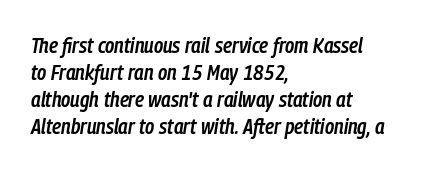
The image shows 22 px text type, italic (leaning right); set left-aligned, line spacing 1.22x, normal letter spacing, not underlined.
